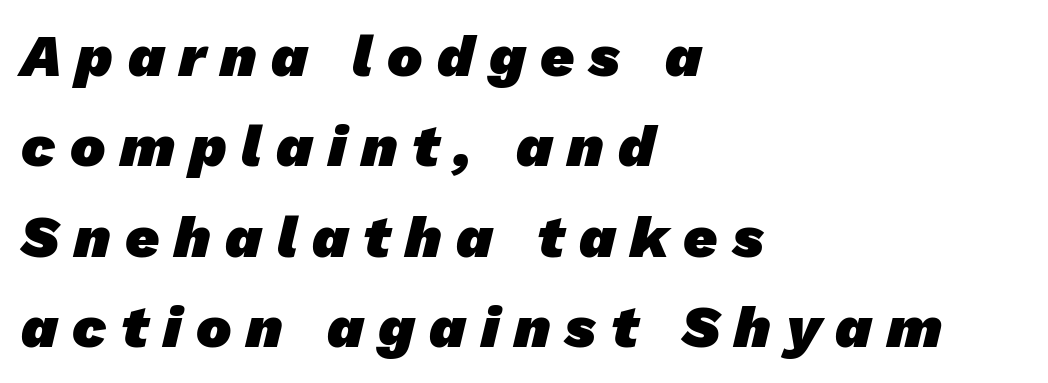
{"serif": "no", "bold": "yes", "weight": "heavy", "width": "normal", "stroke_contrast": "low", "x_height": "medium", "monospaced": "no", "underline": "no", "align": "left", "line_spacing": "normal", "line_spacing_ratio": 1.53, "letter_spacing": "wide", "letter_spacing_em": 0.25, "glyph_px": 59}
